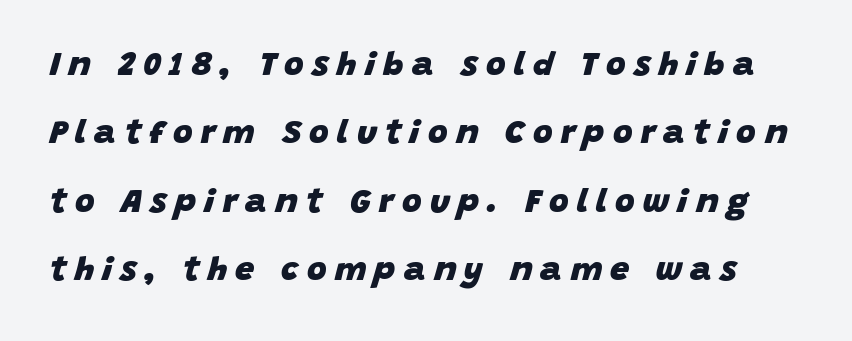
Observe the wide spacing: letters keep a clear distance from each other. Stroke thickness is high; the sample reads as a true bold. You can tell it's italic because the verticals aren't actually vertical. Baseline-to-baseline distance is far greater than the letter height.
